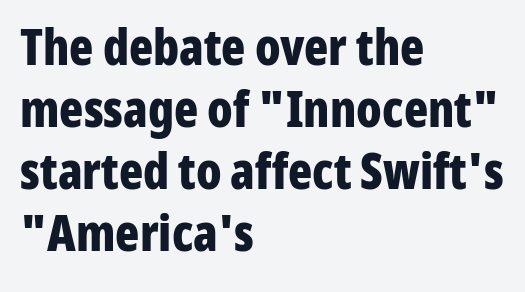
Q: Is the text bold? A: Yes.
Q: Is the text italic (slanted)? A: No, it is upright.
Q: Is the typeface a serif or a sans-serif typeface? A: Sans-serif.
Q: Is the text underlined? A: No.
Q: How is the paragraph aligned? A: Left-aligned.
Q: Is the spacing between letters normal or unusually wide? A: Normal.
Q: Width (condensed, normal, or wide)? A: Condensed.
Q: Stroke contrast? A: Low.
Q: x-height? A: Medium.
Q: Monospaced? A: No.
